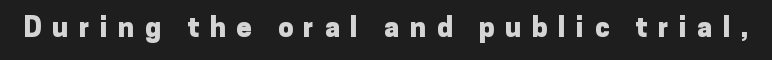
{"italic": "no", "bold": "yes", "underline": "no", "letter_spacing": "wide", "letter_spacing_em": 0.39, "glyph_px": 27}
